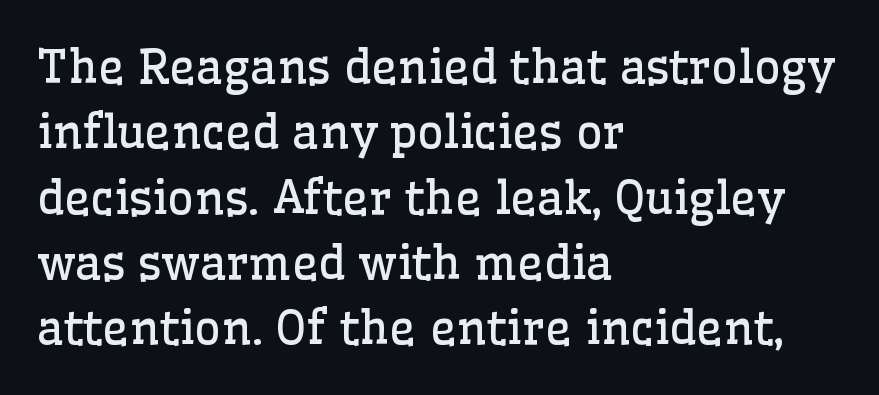
A typesetter would call this leading conventional body-copy spacing. The lettering holds an erect, upright posture throughout. Is the letter spacing exaggerated? No — it looks like the ordinary default. What kind of face is this? One with serifs. Character widths vary here, with narrow letters taking less room than wide ones. The characters are drawn with everyday or finer stroke widths.
